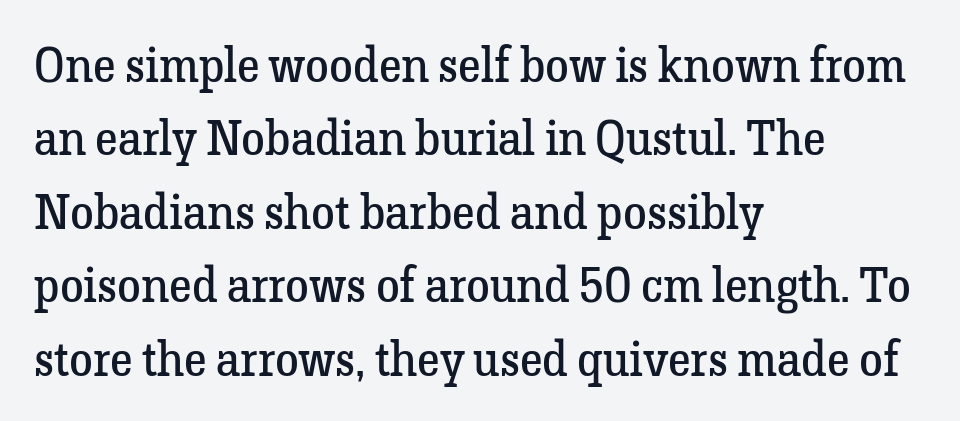
The image shows 48 px regular-weight serif type, upright; set left-aligned, normal line spacing (1.53x), normal letter spacing, not underlined; low stroke contrast and a medium x-height.
